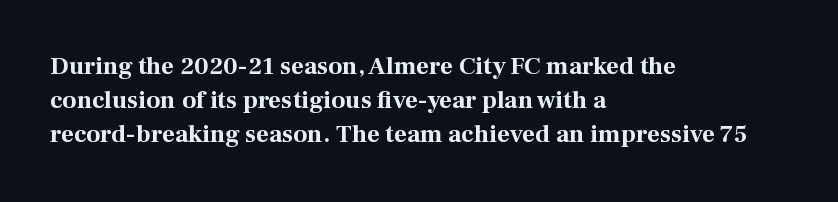
Q: Is the text bold? A: Yes.
Q: Is the text italic (slanted)? A: No, it is upright.
Q: Is the text underlined? A: No.
Q: How is the paragraph aligned? A: Left-aligned.
Q: Is the spacing between letters normal or unusually wide? A: Normal.
Q: Is the spacing between lines tight, normal or loose? A: Normal.
